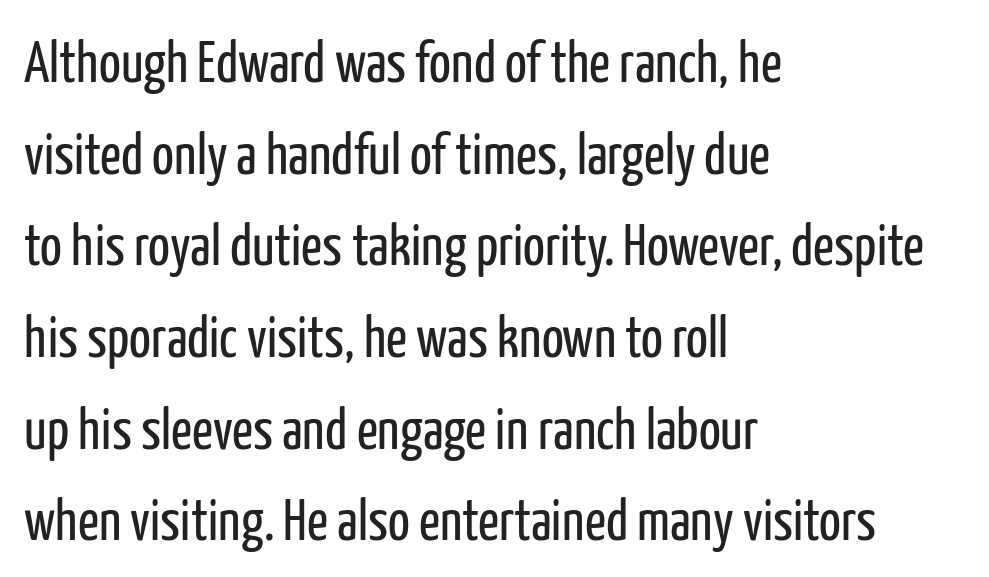
{"serif": "no", "italic": "no", "bold": "no", "weight": "regular", "width": "condensed", "stroke_contrast": "low", "x_height": "medium", "monospaced": "no", "underline": "no", "align": "left", "line_spacing": "normal", "line_spacing_ratio": 1.58, "letter_spacing": "normal", "letter_spacing_em": 0.0, "glyph_px": 58}
